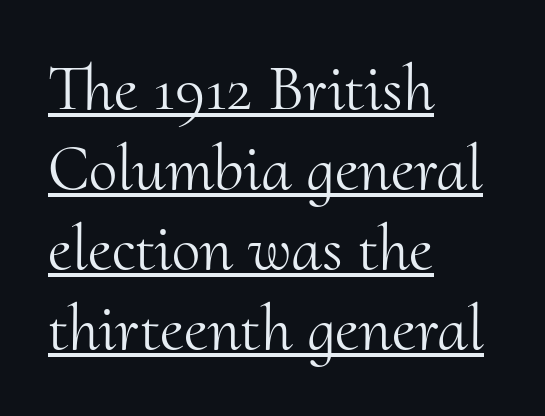
Think of a printed novel: that variable character pitch is what you see here. The letterforms sit at book weight or below. Look at the bottom of the vertical strokes: they flare into serifs here. Vertical strokes here are truly vertical.
